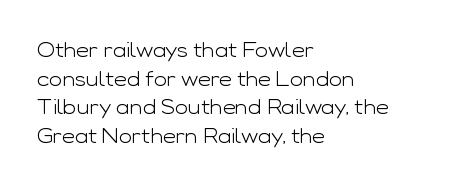
{"italic": "no", "bold": "no", "underline": "no", "align": "left", "line_spacing": "normal", "line_spacing_ratio": 1.43, "letter_spacing": "normal", "letter_spacing_em": 0.0, "glyph_px": 20}
